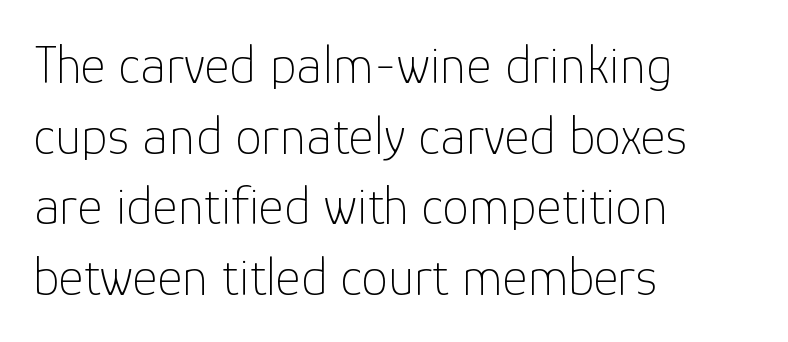
Ascenders rise straight up at ninety degrees. Looks like regular typesetting: each glyph gets only the width it needs. Honestly, there is no underline to notice here at all. The typesetting does not lean heavy: it is not bold. Leading: standard.
